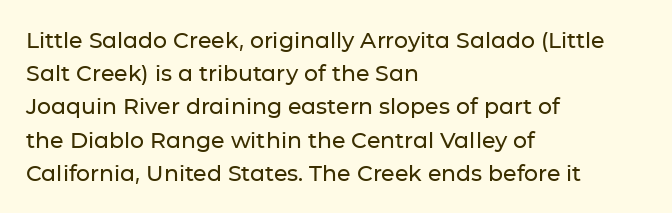
Q: Is the text italic (slanted)? A: No, it is upright.
Q: Is the text underlined? A: No.
Q: How is the paragraph aligned? A: Left-aligned.
Q: Is the spacing between letters normal or unusually wide? A: Normal.
Q: Is the spacing between lines tight, normal or loose? A: Normal.
